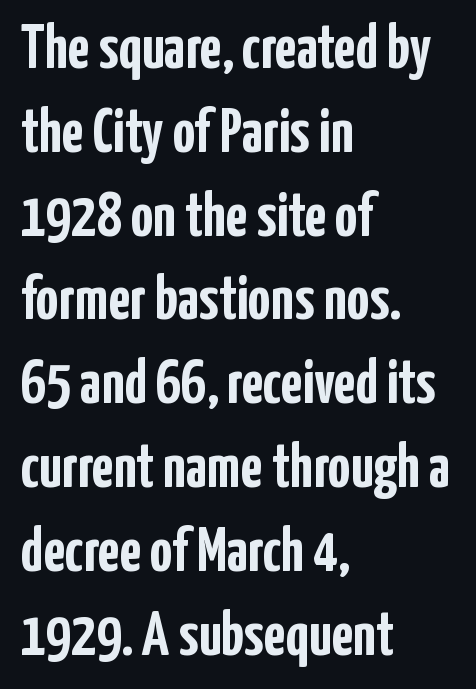
Glyph-to-glyph distance matches everyday printed text. Spacing verdict: proportional, widths tailored to each character. The lines in this sample share a left origin and differ only in where they stop. Posture: straight, roman, zero tilt.
